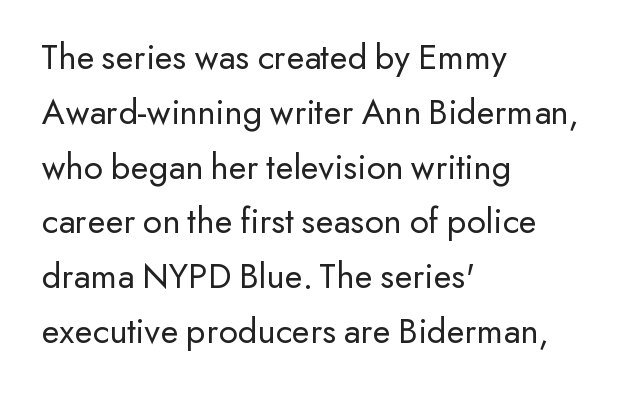
Q: Is the text bold? A: No.
Q: Is the text italic (slanted)? A: No, it is upright.
Q: Is the typeface a serif or a sans-serif typeface? A: Sans-serif.
Q: Is the text underlined? A: No.
Q: How is the paragraph aligned? A: Left-aligned.
Q: Is the spacing between letters normal or unusually wide? A: Normal.
Q: Is the spacing between lines tight, normal or loose? A: Normal.
Q: Width (condensed, normal, or wide)? A: Normal.
Q: Stroke contrast? A: Low.
Q: x-height? A: Small.
Q: Monospaced? A: No.
